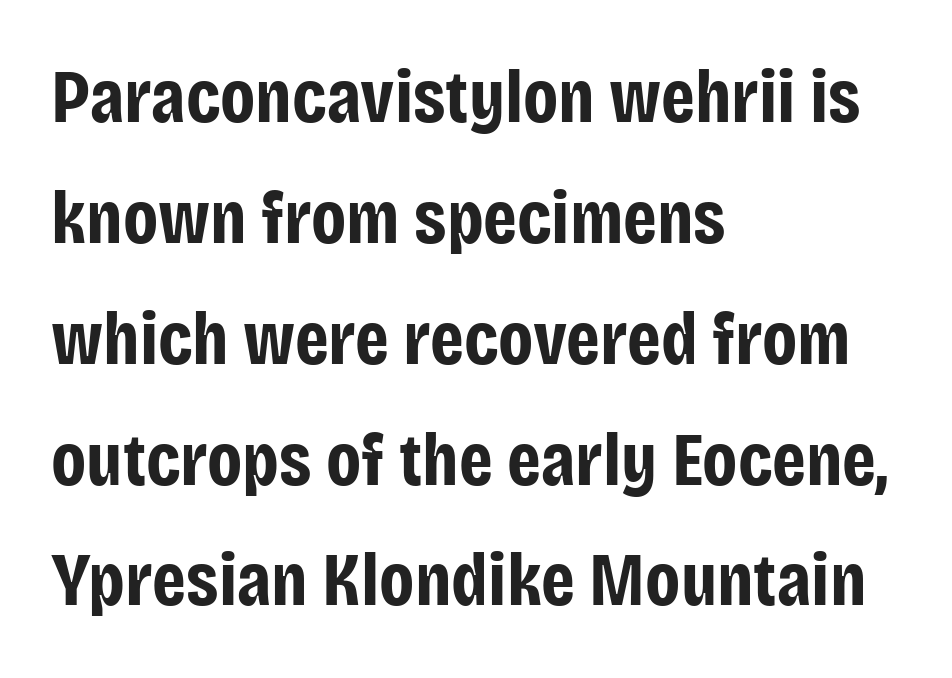
Words float on clear page, feet unadorned. The passage shown is typeset with a sans-serif family. The ragged edge is on the right, which tells us the setting is flush left. The face used here is proportionally spaced, like ordinary book or web type. Characters remain perfectly vertical along every line. Notice how thick the strokes are: this is what a full bold looks like.
